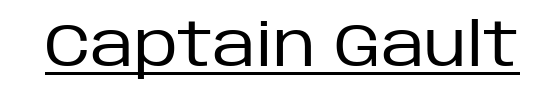
{"serif": "no", "italic": "no", "bold": "no", "weight": "regular", "width": "normal", "stroke_contrast": "low", "x_height": "large", "monospaced": "no", "underline": "yes", "letter_spacing": "normal", "letter_spacing_em": 0.0, "glyph_px": 61}
